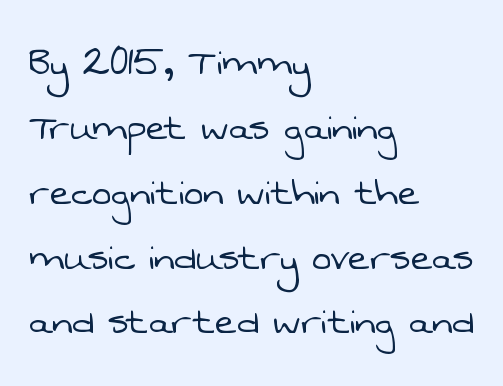
The image shows 46 px light sans-serif type; set left-aligned, normal line spacing (1.41x), normal letter spacing, not underlined; low stroke contrast and a medium x-height.
